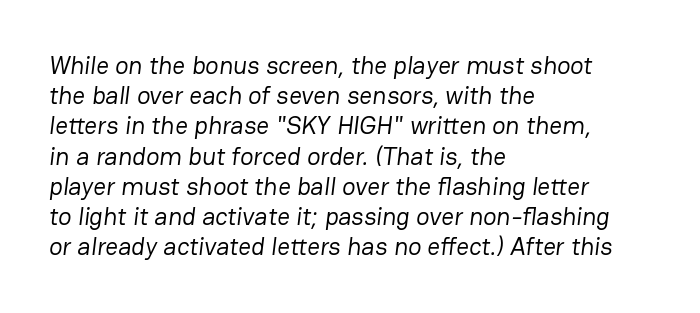
Q: Is the text bold? A: No.
Q: Is the text underlined? A: No.
Q: How is the paragraph aligned? A: Left-aligned.
Q: Is the spacing between letters normal or unusually wide? A: Normal.
